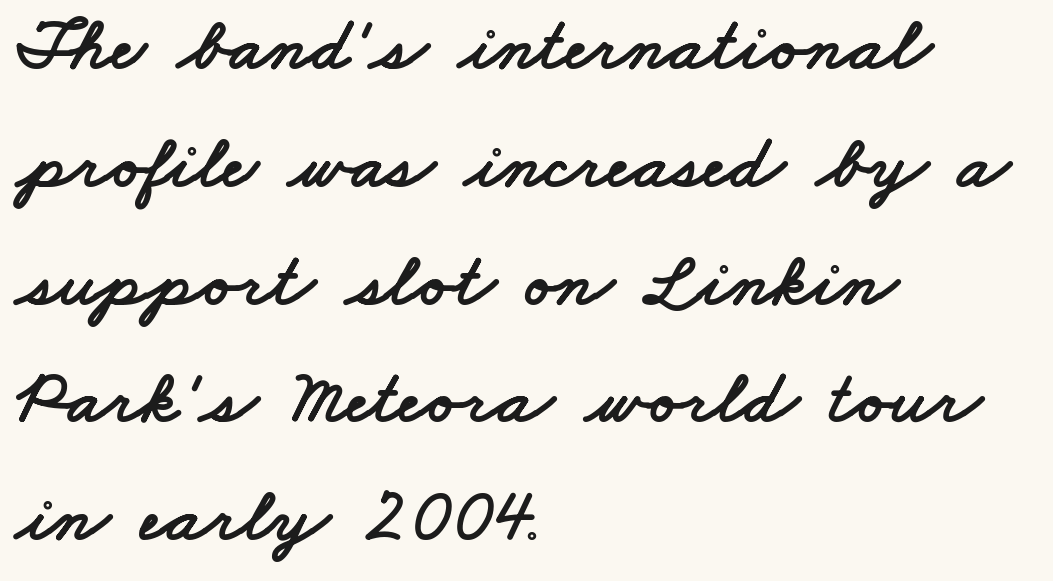
Q: Is the typeface a serif or a sans-serif typeface? A: Sans-serif.
Q: Is the text underlined? A: No.
Q: How is the paragraph aligned? A: Left-aligned.
Q: Is the spacing between letters normal or unusually wide? A: Normal.
Q: Is the spacing between lines tight, normal or loose? A: Normal.
Q: Width (condensed, normal, or wide)? A: Wide.
Q: Stroke contrast? A: Low.
Q: x-height? A: Small.
Q: Monospaced? A: No.
